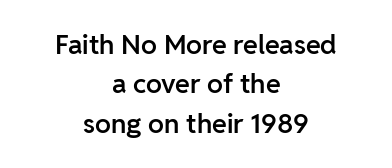
{"italic": "no", "bold": "semi", "underline": "no", "align": "center", "line_spacing": "normal", "line_spacing_ratio": 1.46, "letter_spacing": "normal", "letter_spacing_em": 0.0, "glyph_px": 27}
